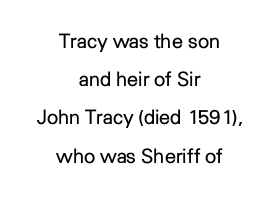
The image shows 20 px text type, upright; set centered, loose line spacing (1.91x), normal letter spacing, not underlined.
